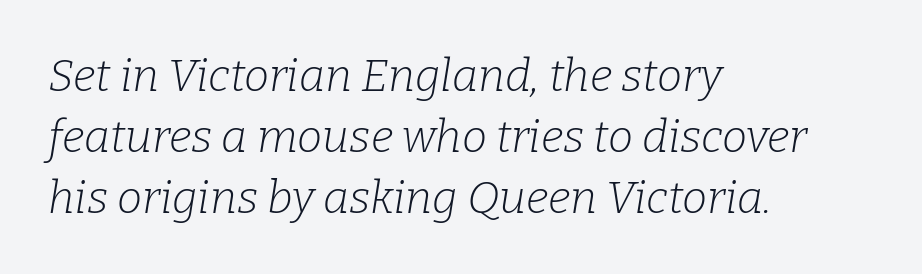
{"serif": "yes", "italic": "yes", "lean": "right", "slant_degrees": 9, "bold": "no", "weight": "light", "width": "normal", "stroke_contrast": "low", "x_height": "medium", "monospaced": "no", "underline": "no", "align": "left", "line_spacing": "normal", "line_spacing_ratio": 1.36, "letter_spacing": "normal", "letter_spacing_em": 0.0, "glyph_px": 45}
